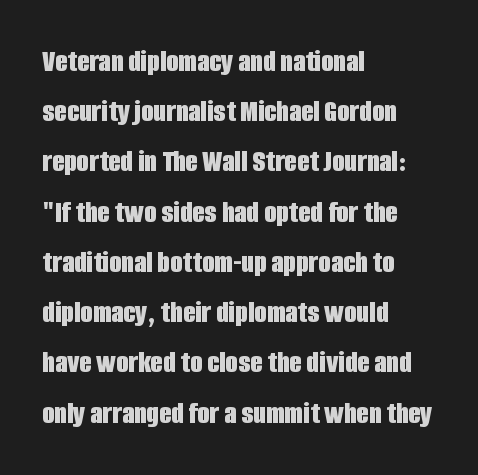
When letters stand straight like this, we call the style roman or upright. These lines are set flush left with a ragged right edge. A typesetter would label this face a sans. Look at the stroke-to-counter ratio: heavy, a bold. The foot of each line stays bare and open.
